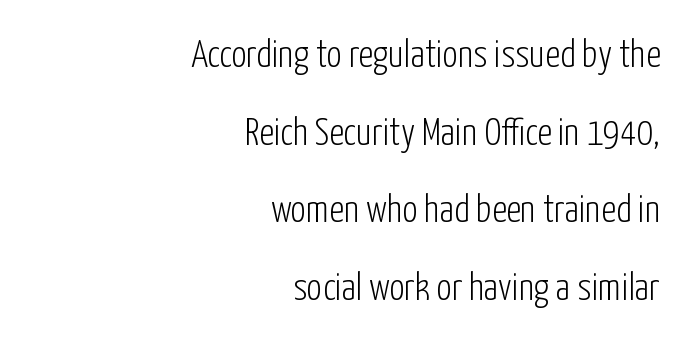
Type without underlining. The font family rendered here belongs to the sans-serif group. Default kerning and tracking; the words read as compact shapes. Counters stay open thanks to moderate or lighter strokes. The passage shown stacks its lines with a broad gap. Looks like regular typesetting: each glyph gets only the width it needs.
